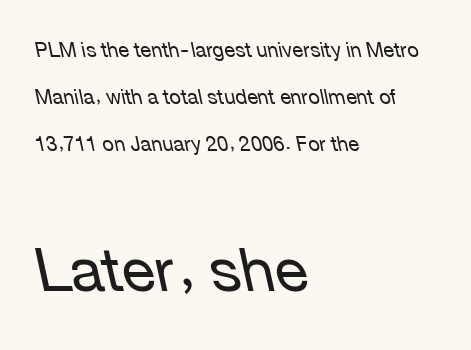
{"italic": "yes", "lean": "left", "slant_degrees": 12, "bold": "no", "weight": "regular", "width": "normal", "stroke_contrast": "low", "x_height": "medium", "monospaced": "no", "underline": "no", "align": "left", "line_spacing": "loose", "line_spacing_ratio": 2.35, "letter_spacing": "normal", "letter_spacing_em": 0.0, "larger_block": "second", "size_ratio": 3.05, "glyph_px": 61}
